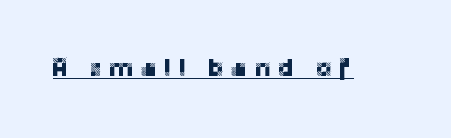
Unlike italic type, these characters show no tilt at all. Check the space under the baseline: a stroke is drawn there. Caption: expanded tracking, letters set apart.
